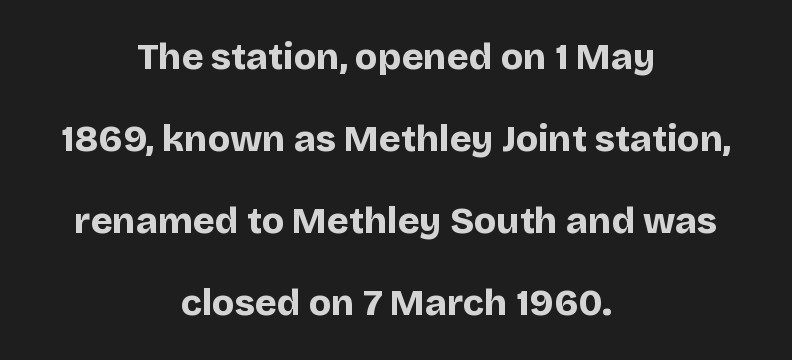
The image shows 37 px bold sans-serif type, upright; set centered, loose line spacing (2.22x), normal letter spacing, not underlined; low stroke contrast and a large x-height.
